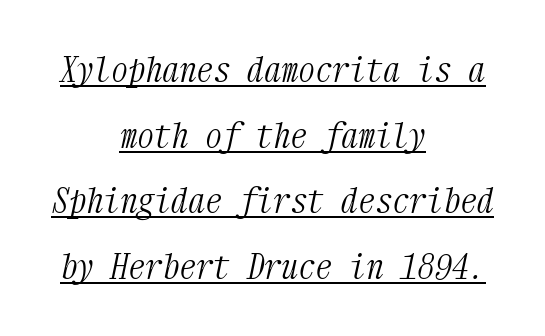
Characters are canted at an angle relative to the baseline's perpendicular. The rendering uses typewriter-style spacing with identical character cells. No extra ink here — the face is not bold. Rows of type keep a wide berth in the vertical direction. Which margin do the lines hug? Neither — every line sits in the middle. Spacing between characters is what you'd get straight out of the box.
